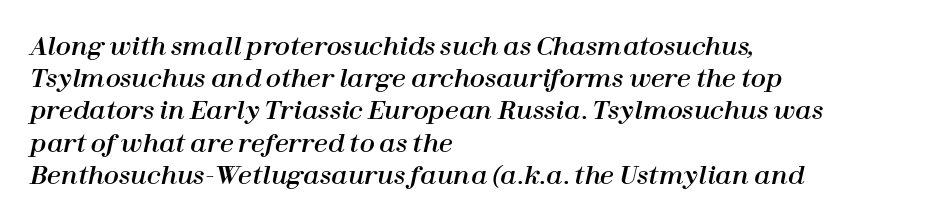
Q: Is the text italic (slanted)? A: Yes, it leans right by about 12 degrees.
Q: Is the text underlined? A: No.
Q: How is the paragraph aligned? A: Left-aligned.
Q: Is the spacing between letters normal or unusually wide? A: Normal.
Q: Is the spacing between lines tight, normal or loose? A: Normal.
